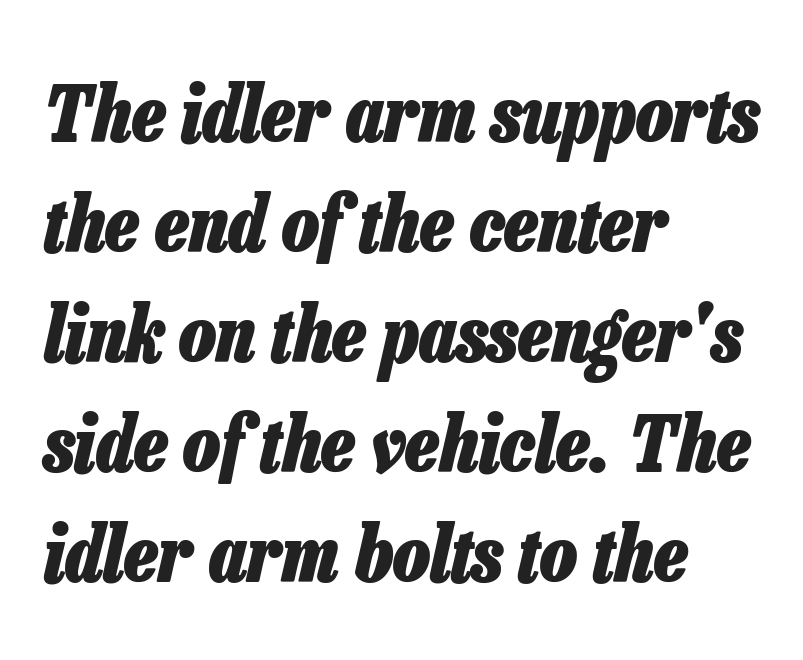
{"italic": "yes", "lean": "right", "slant_degrees": 13, "bold": "yes", "weight": "heavy", "width": "condensed", "stroke_contrast": "low", "x_height": "medium", "monospaced": "no", "underline": "no", "align": "left", "line_spacing": "normal", "line_spacing_ratio": 1.41, "letter_spacing": "normal", "letter_spacing_em": 0.0, "glyph_px": 78}
